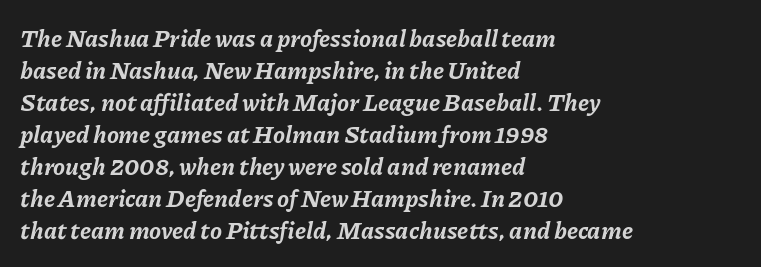
Weight check: bold — yes, fully. Decoration check: the copy has no underline. The specimen reads as italic at a glance. Short note: letters normally spaced. What's the leading like? Ordinary, nothing unusual.
